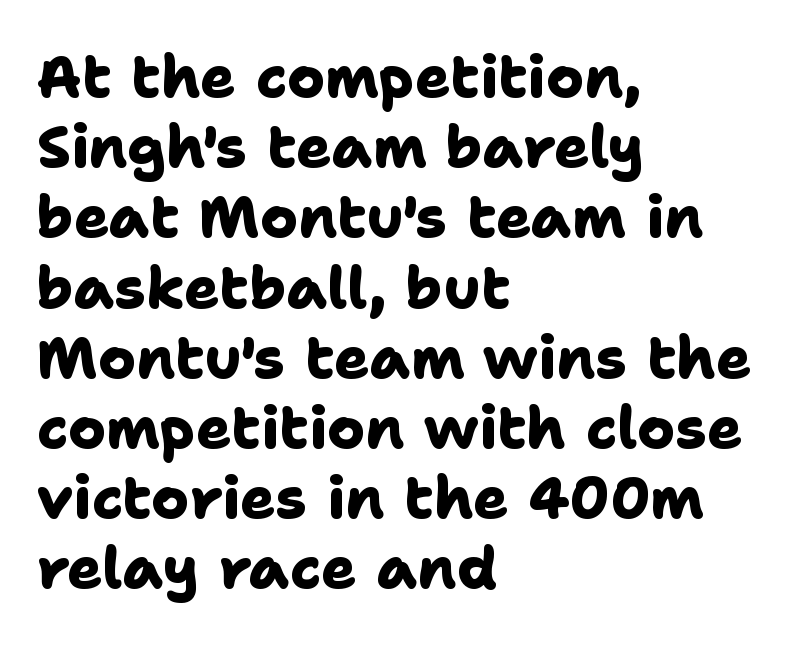
{"serif": "no", "bold": "yes", "weight": "heavy", "width": "normal", "stroke_contrast": "low", "x_height": "medium", "monospaced": "no", "underline": "no", "align": "left", "line_spacing_ratio": 1.21, "letter_spacing": "normal", "letter_spacing_em": 0.0, "glyph_px": 58}
